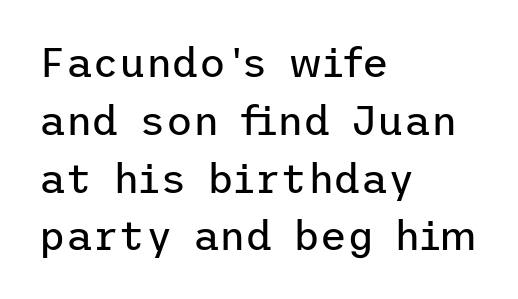
Q: Is the text bold? A: No.
Q: Is the text italic (slanted)? A: No, it is upright.
Q: Is the typeface a serif or a sans-serif typeface? A: Sans-serif.
Q: Is the text underlined? A: No.
Q: How is the paragraph aligned? A: Left-aligned.
Q: Is the spacing between letters normal or unusually wide? A: Normal.
Q: Is the spacing between lines tight, normal or loose? A: Normal.
Q: Width (condensed, normal, or wide)? A: Normal.
Q: Stroke contrast? A: Low.
Q: x-height? A: Medium.
